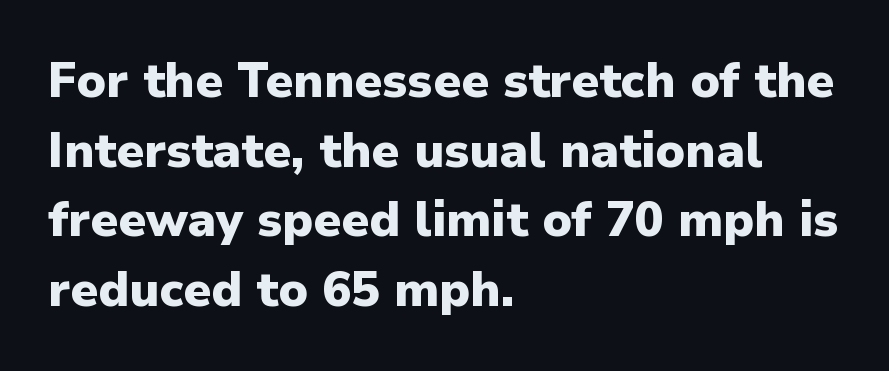
{"serif": "no", "italic": "no", "bold": "yes", "weight": "heavy", "width": "normal", "stroke_contrast": "low", "x_height": "medium", "monospaced": "no", "underline": "no", "align": "left", "line_spacing": "normal", "line_spacing_ratio": 1.45, "letter_spacing": "normal", "letter_spacing_em": 0.0, "glyph_px": 48}
